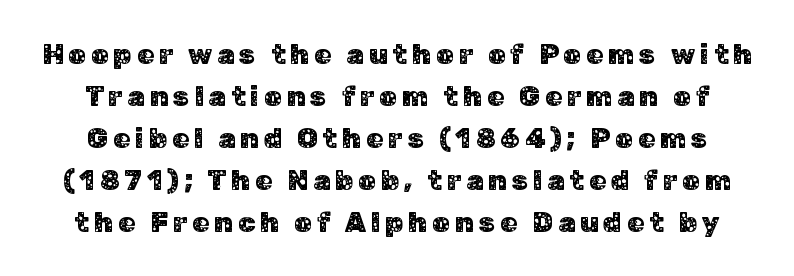
The image shows 28 px sans-serif type, upright; set normal line spacing (1.5x), not underlined; low stroke contrast and a medium x-height.
